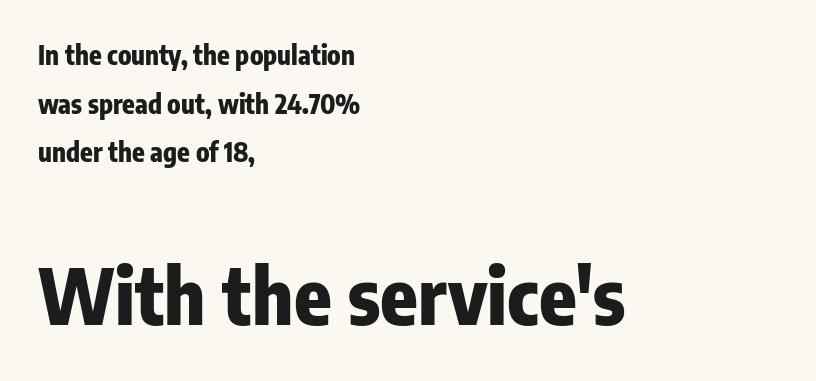
{"serif": "no", "italic": "no", "bold": "yes", "weight": "heavy", "width": "condensed", "stroke_contrast": "low", "x_height": "medium", "monospaced": "no", "underline": "no", "align": "left", "line_spacing_ratio": 1.87, "letter_spacing": "normal", "letter_spacing_em": 0.0, "larger_block": "second", "size_ratio": 2.96, "glyph_px": 77}
